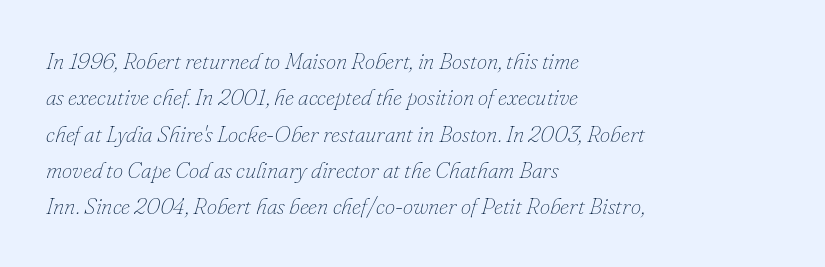
The image shows 23 px text type, italic (leaning right); set left-aligned, normal line spacing (1.58x), normal letter spacing, not underlined.
